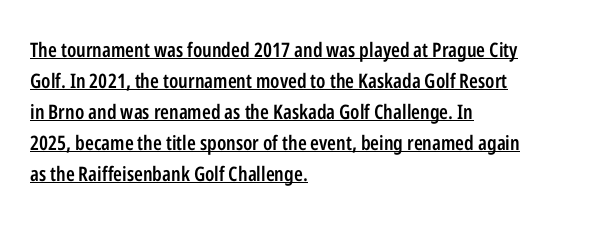
The image shows 20 px text type, upright; set left-aligned, normal line spacing (1.55x), normal letter spacing, underlined.
